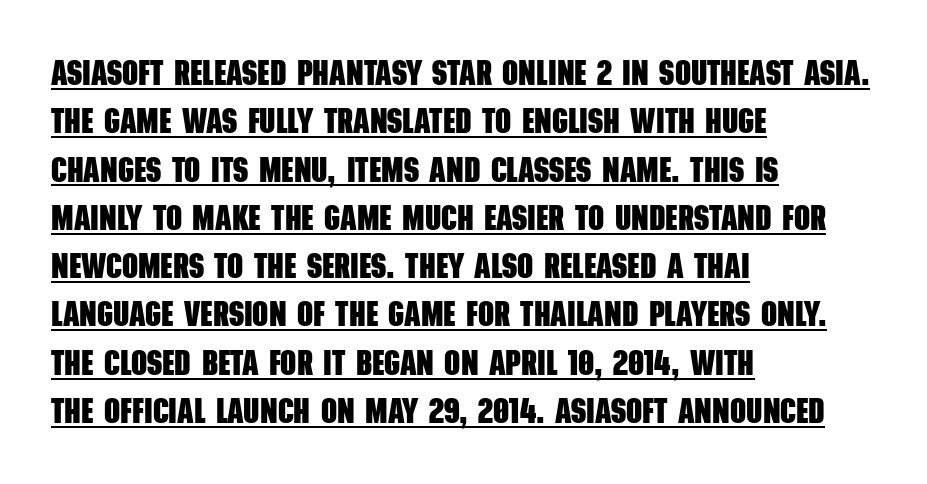
{"serif": "no", "bold": "yes", "weight": "heavy", "width": "condensed", "stroke_contrast": "low", "x_height": "large", "monospaced": "no", "underline": "yes", "align": "left", "line_spacing": "normal", "line_spacing_ratio": 1.38, "letter_spacing": "normal", "letter_spacing_em": 0.0, "glyph_px": 35}
